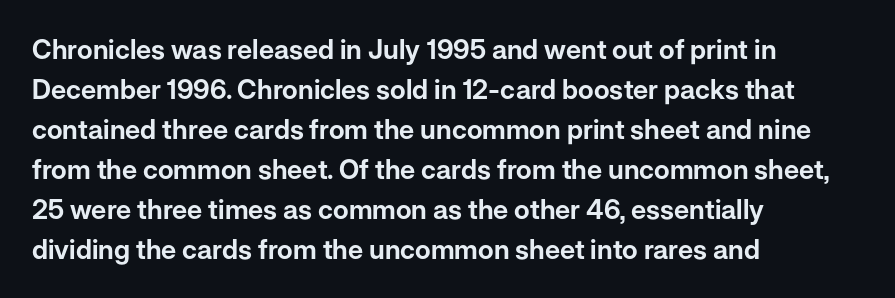
Regular leading. The zone under the glyphs is completely vacant. Italic? Not at all — the glyphs are vertical. A typesetter would call this zero additional tracking. Leftover space on each line is placed entirely after the last word.
